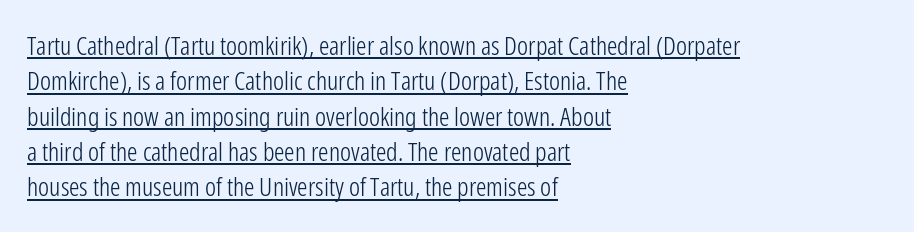
The passage is arranged the way most books set body copy — flush left. The letterforms sit at book weight or below. In terms of leading, this rendering sits right in the middle. A rule runs beneath these lines of type.
